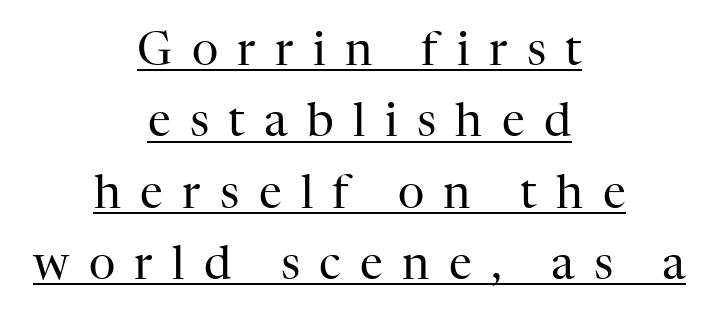
Is this a sans? No — the strokes have serifs. The rendering uses the underline text-decoration. Short note: letters widely spaced. Do the characters align in a grid? No, the font is proportional. Vertical spacing — default. This rendering uses center alignment, leaving both contours irregular but symmetric.
